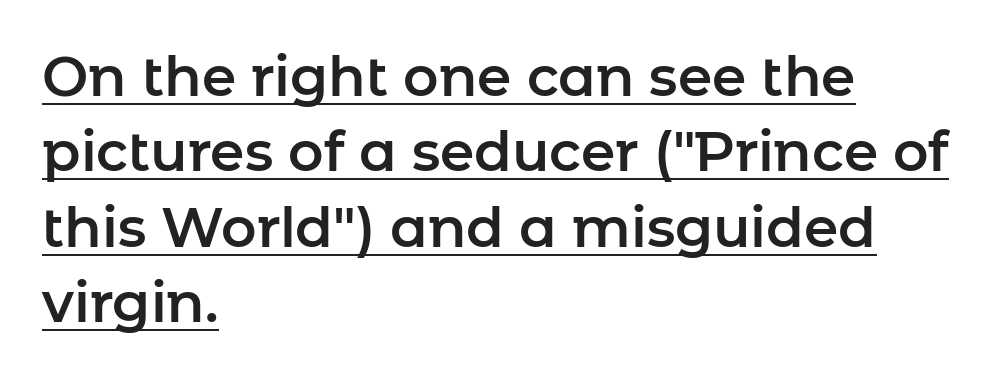
The image shows 55 px sans-serif type, upright; set left-aligned, normal line spacing (1.37x), normal letter spacing, underlined; low stroke contrast and a medium x-height.
